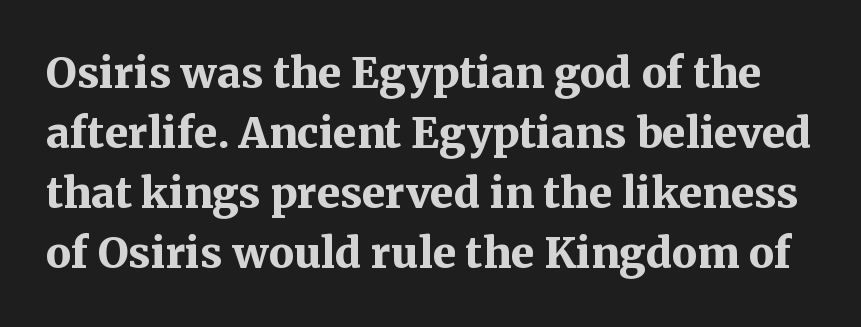
Q: Is the text bold? A: Yes.
Q: Is the text italic (slanted)? A: No, it is upright.
Q: Is the typeface a serif or a sans-serif typeface? A: Serif.
Q: Is the text underlined? A: No.
Q: Is the spacing between letters normal or unusually wide? A: Normal.
Q: Is the spacing between lines tight, normal or loose? A: Normal.
Q: Width (condensed, normal, or wide)? A: Normal.
Q: Stroke contrast? A: Medium.
Q: x-height? A: Medium.
Q: Monospaced? A: No.
